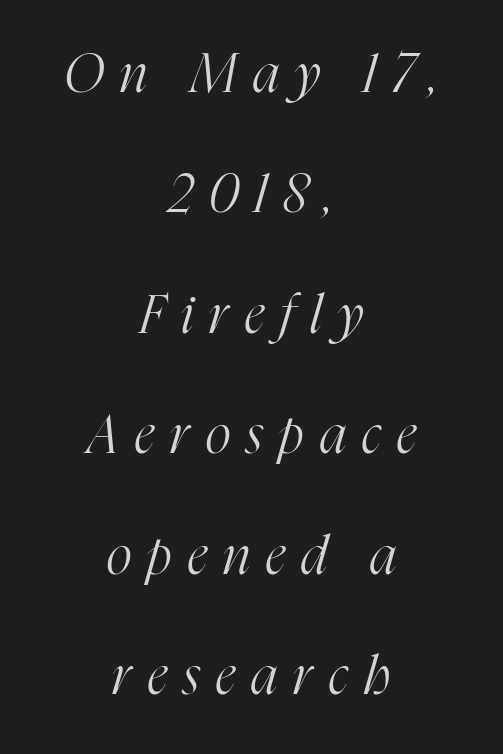
{"serif": "yes", "italic": "yes", "lean": "right", "slant_degrees": 16, "bold": "no", "weight": "light", "width": "condensed", "stroke_contrast": "high", "x_height": "medium", "monospaced": "no", "underline": "no", "align": "center", "line_spacing": "loose", "line_spacing_ratio": 2.23, "letter_spacing": "wide", "letter_spacing_em": 0.3, "glyph_px": 54}
